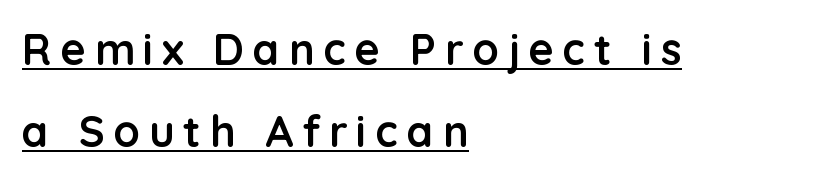
Font category for this specimen: sans-serif. The paragraph has a hard left edge and a soft right edge. The passage shown is underscored from start to finish. If you drew a line through each stem, it would be perfectly vertical. Character widths vary here, with narrow letters taking less room than wide ones.
